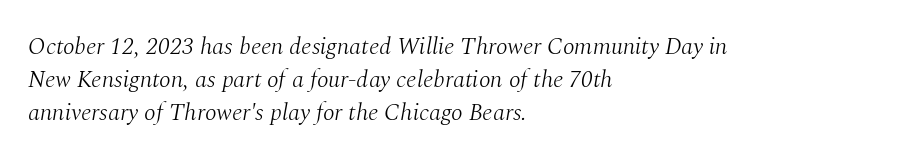
The image shows 24 px text type, italic (leaning right); set left-aligned, normal line spacing (1.38x), normal letter spacing, not underlined.
